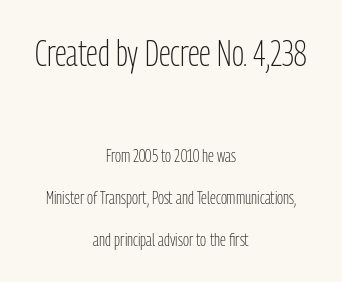
Q: Is the text bold? A: No.
Q: Is the text italic (slanted)? A: No, it is upright.
Q: Is the typeface a serif or a sans-serif typeface? A: Sans-serif.
Q: Is the text underlined? A: No.
Q: How is the paragraph aligned? A: Centered.
Q: Is the spacing between letters normal or unusually wide? A: Normal.
Q: Is the spacing between lines tight, normal or loose? A: Loose.
Q: Which block of text is set in a larger size, the first (top) or the second (bottom)? A: The first (top) one.
Q: Width (condensed, normal, or wide)? A: Condensed.
Q: Stroke contrast? A: Low.
Q: x-height? A: Medium.
Q: Monospaced? A: No.
